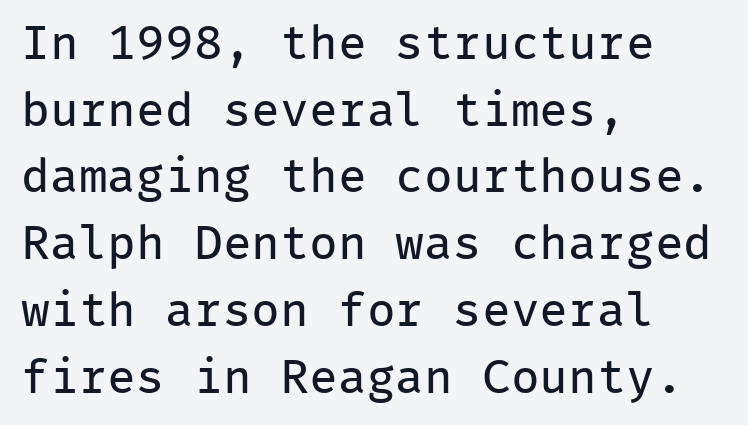
{"serif": "no", "italic": "no", "bold": "no", "weight": "regular", "width": "normal", "stroke_contrast": "low", "x_height": "medium", "monospaced": "yes", "underline": "no", "align": "left", "line_spacing": "normal", "line_spacing_ratio": 1.39, "letter_spacing": "normal", "letter_spacing_em": 0.0, "glyph_px": 48}
